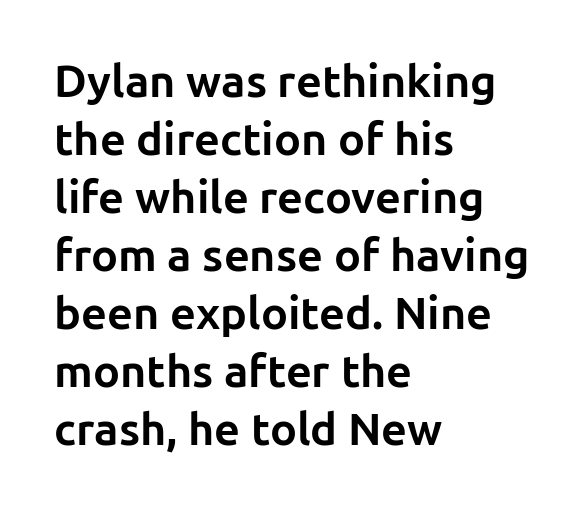
Q: Is the text bold? A: Yes.
Q: Is the text italic (slanted)? A: No, it is upright.
Q: Is the typeface a serif or a sans-serif typeface? A: Sans-serif.
Q: Is the text underlined? A: No.
Q: How is the paragraph aligned? A: Left-aligned.
Q: Is the spacing between letters normal or unusually wide? A: Normal.
Q: Is the spacing between lines tight, normal or loose? A: Normal.
Q: Width (condensed, normal, or wide)? A: Normal.
Q: Stroke contrast? A: Low.
Q: x-height? A: Medium.
Q: Monospaced? A: No.
